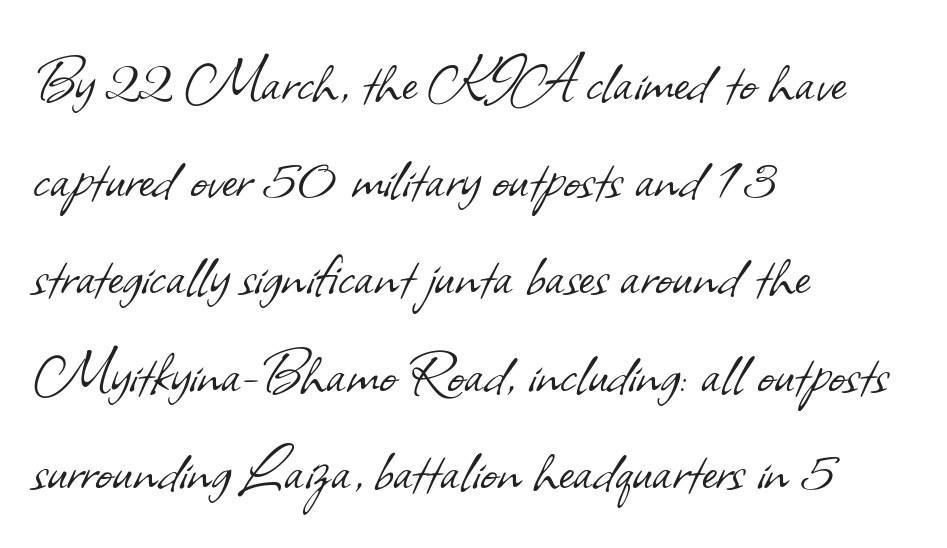
{"serif": "no", "bold": "no", "weight": "light", "width": "normal", "stroke_contrast": "low", "x_height": "small", "monospaced": "no", "underline": "no", "align": "left", "line_spacing": "normal", "line_spacing_ratio": 1.35, "letter_spacing": "normal", "letter_spacing_em": 0.0, "glyph_px": 72}
